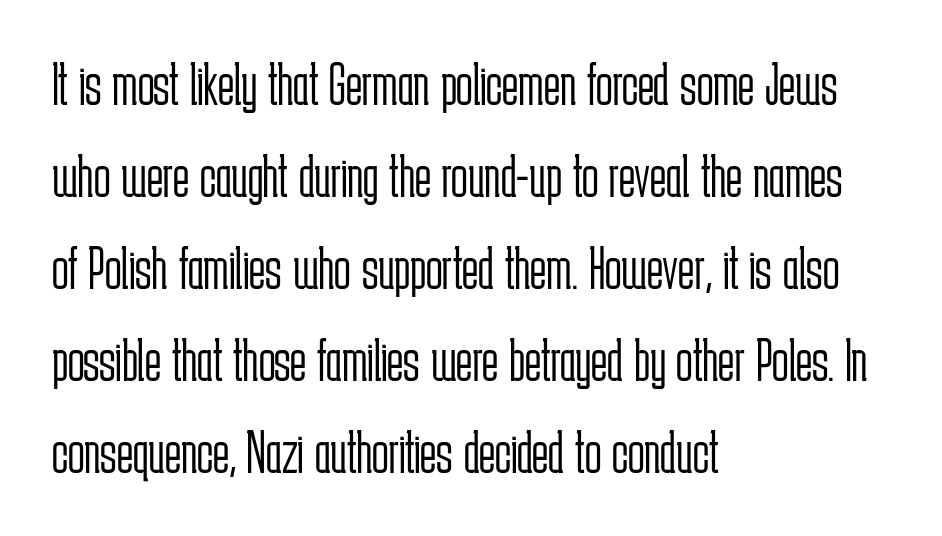
Compared with typical paragraphs, the rows here are spaced about the same. A typesetter would label this face a sans. This sample is left-justified, so line endings fall wherever the words run out. Characters follow at the spacing the type designer built in. Anything drawn beneath the words? Only blank space.
